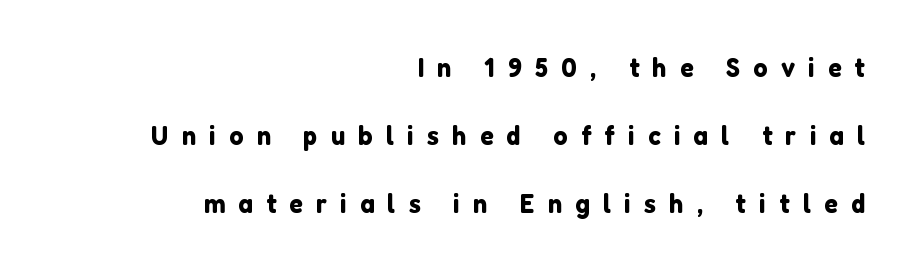
{"serif": "no", "italic": "no", "width": "normal", "stroke_contrast": "low", "x_height": "medium", "monospaced": "no", "underline": "no", "align": "right", "line_spacing": "loose", "line_spacing_ratio": 2.42, "letter_spacing": "wide", "letter_spacing_em": 0.47, "glyph_px": 28}
